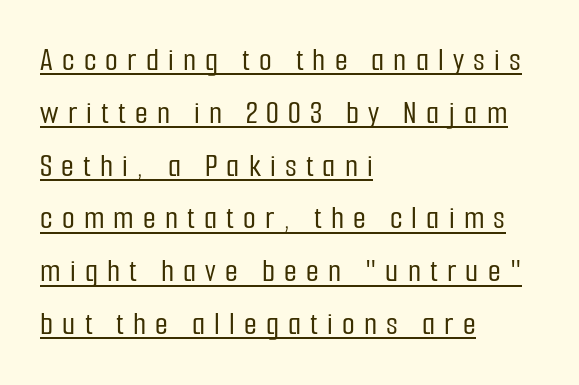
The image shows 33 px condensed sans-serif type, upright; set left-aligned, normal line spacing (1.6x), unusually wide letter spacing (+0.28 em), underlined; low stroke contrast and a medium x-height.
